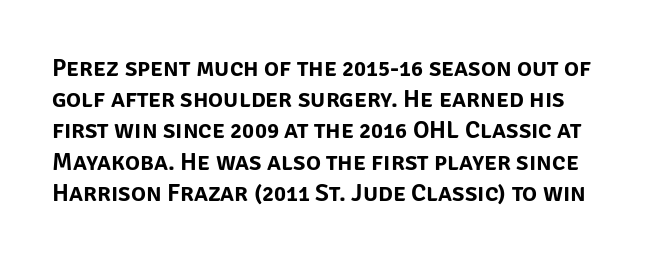
{"italic": "no", "underline": "no", "line_spacing": "normal", "line_spacing_ratio": 1.25, "letter_spacing": "normal", "letter_spacing_em": 0.0, "glyph_px": 25}
